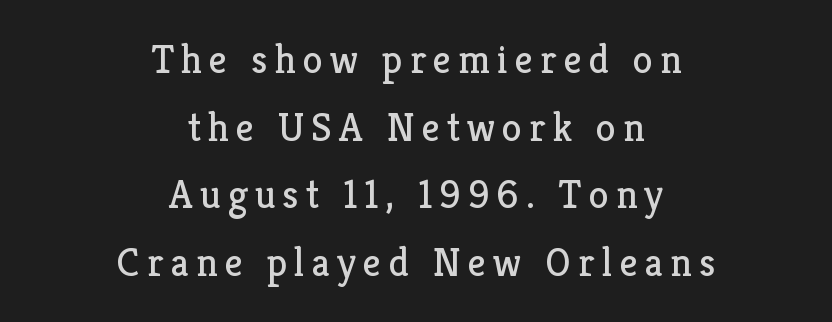
The rendering uses natural spacing where letterforms have individual widths. Honestly, there is no underline to notice here at all. Nothing heavy about these letters — not bold at all. Nope, not italic — everything's standing straight. The rendering uses a moderate line-height, typical for paragraphs.
